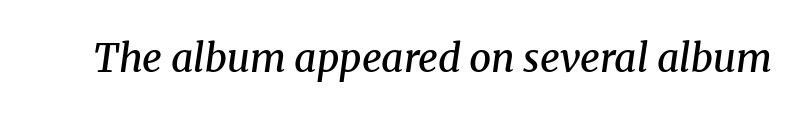
Q: Is the text bold? A: Semi-bold.
Q: Is the text italic (slanted)? A: Yes, it leans right by about 8 degrees.
Q: Is the typeface a serif or a sans-serif typeface? A: Serif.
Q: Is the text underlined? A: No.
Q: Is the spacing between letters normal or unusually wide? A: Normal.
Q: Width (condensed, normal, or wide)? A: Normal.
Q: Stroke contrast? A: Medium.
Q: x-height? A: Medium.
Q: Monospaced? A: No.
